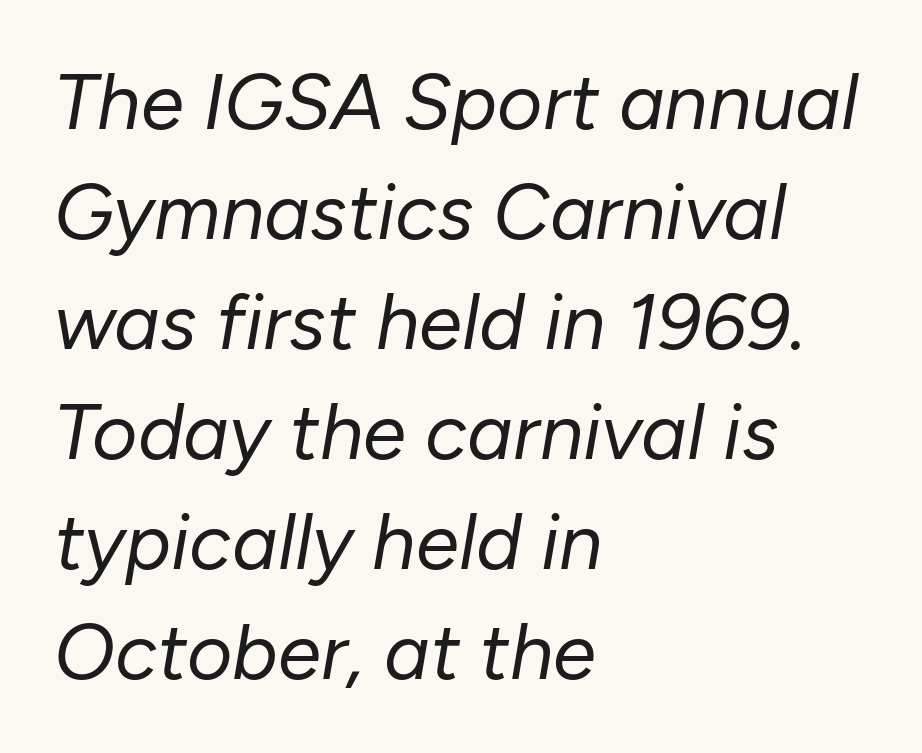
Nothing heavy about these letters — not bold at all. The lines sit at an ordinary, default distance from one another. Would a proofreader flag this as italicized? Yes. Lines of text with bare space underneath.
